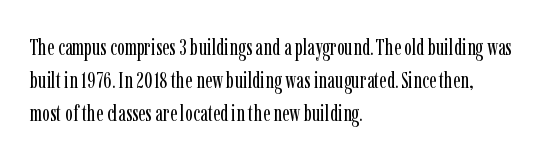
Does extra space separate the letters? No, they use regular spacing. The rendering anchors every line to the left-hand side. The axis of the letterforms is exactly vertical. These lines sit exactly where default settings would place them. Ink coverage per letter is moderate at most. Bare-footed words on every line.
